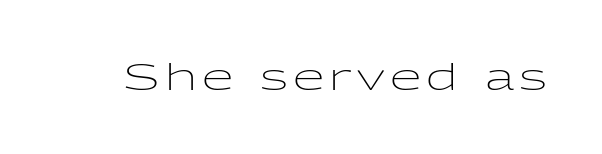
{"serif": "no", "italic": "no", "bold": "no", "weight": "light", "width": "wide", "stroke_contrast": "low", "x_height": "medium", "monospaced": "no", "underline": "no", "glyph_px": 36}
